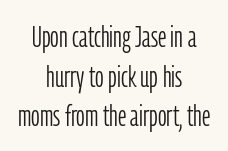
Q: Is the text bold? A: No.
Q: Is the text italic (slanted)? A: No, it is upright.
Q: Is the typeface a serif or a sans-serif typeface? A: Sans-serif.
Q: Is the text underlined? A: No.
Q: How is the paragraph aligned? A: Centered.
Q: Is the spacing between letters normal or unusually wide? A: Normal.
Q: Is the spacing between lines tight, normal or loose? A: Normal.
Q: Width (condensed, normal, or wide)? A: Condensed.
Q: Stroke contrast? A: Low.
Q: x-height? A: Medium.
Q: Monospaced? A: No.
